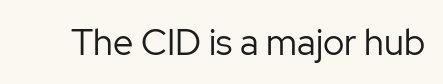
Q: Is the text bold? A: No.
Q: Is the text italic (slanted)? A: No, it is upright.
Q: Is the typeface a serif or a sans-serif typeface? A: Sans-serif.
Q: Is the text underlined? A: No.
Q: Is the spacing between letters normal or unusually wide? A: Normal.
Q: Width (condensed, normal, or wide)? A: Normal.
Q: Stroke contrast? A: Low.
Q: x-height? A: Medium.
Q: Monospaced? A: No.
